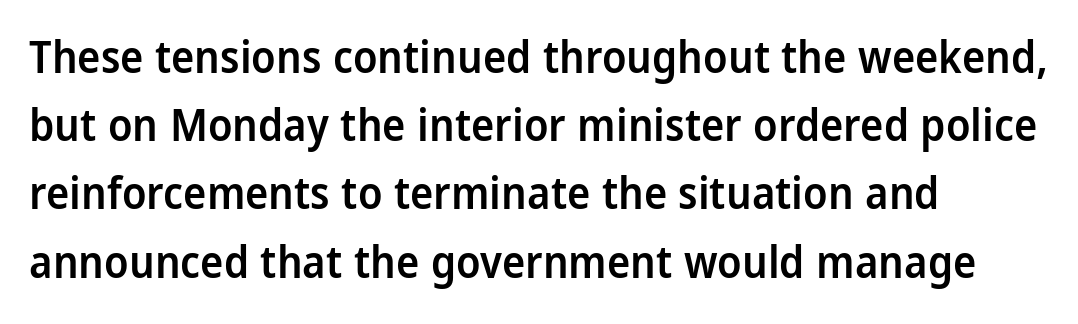
The image shows 44 px semibold, condensed sans-serif type, upright; set left-aligned, normal line spacing (1.55x), normal letter spacing, not underlined; low stroke contrast and a large x-height.
